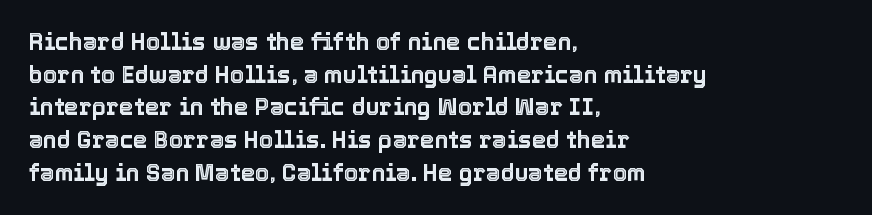
The image shows 23 px text type, upright; set left-aligned, normal line spacing (1.42x), normal letter spacing, not underlined.
